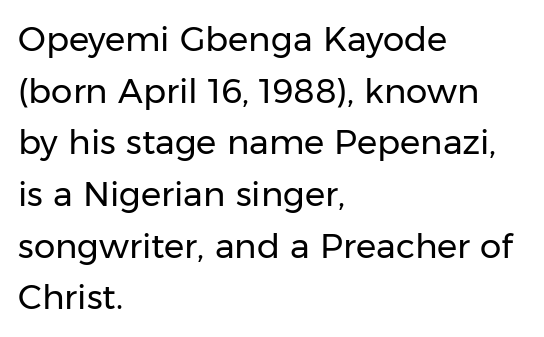
Q: Is the text bold? A: No.
Q: Is the text italic (slanted)? A: No, it is upright.
Q: Is the typeface a serif or a sans-serif typeface? A: Sans-serif.
Q: Is the text underlined? A: No.
Q: How is the paragraph aligned? A: Left-aligned.
Q: Is the spacing between letters normal or unusually wide? A: Normal.
Q: Is the spacing between lines tight, normal or loose? A: Normal.
Q: Width (condensed, normal, or wide)? A: Normal.
Q: Stroke contrast? A: Low.
Q: x-height? A: Medium.
Q: Monospaced? A: No.
